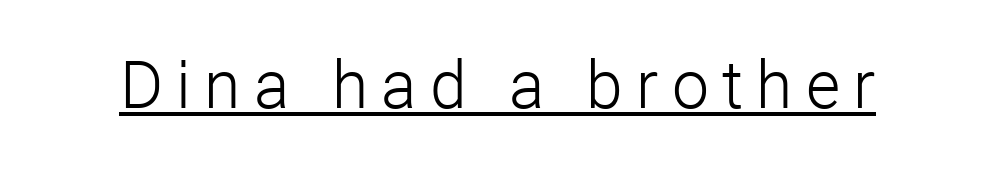
Q: Is the text bold? A: No.
Q: Is the text italic (slanted)? A: No, it is upright.
Q: Is the typeface a serif or a sans-serif typeface? A: Sans-serif.
Q: Is the text underlined? A: Yes.
Q: Is the spacing between letters normal or unusually wide? A: Unusually wide.
Q: Width (condensed, normal, or wide)? A: Normal.
Q: Stroke contrast? A: Low.
Q: x-height? A: Medium.
Q: Monospaced? A: No.
